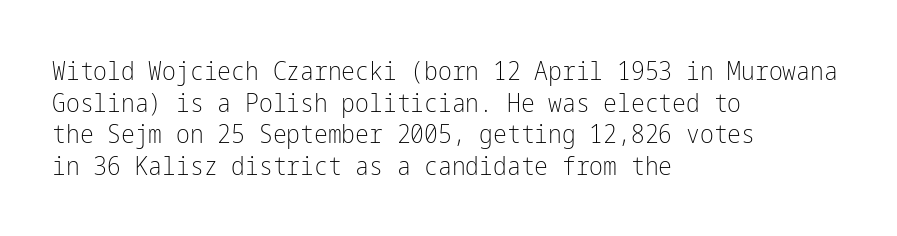
{"italic": "no", "bold": "no", "underline": "no", "align": "left", "line_spacing_ratio": 1.22, "letter_spacing": "normal", "letter_spacing_em": 0.0, "glyph_px": 26}
